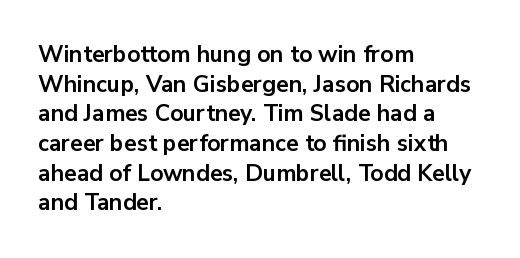
Q: Is the text bold? A: Yes.
Q: Is the text italic (slanted)? A: No, it is upright.
Q: Is the text underlined? A: No.
Q: How is the paragraph aligned? A: Left-aligned.
Q: Is the spacing between letters normal or unusually wide? A: Normal.
Q: Is the spacing between lines tight, normal or loose? A: Normal.
